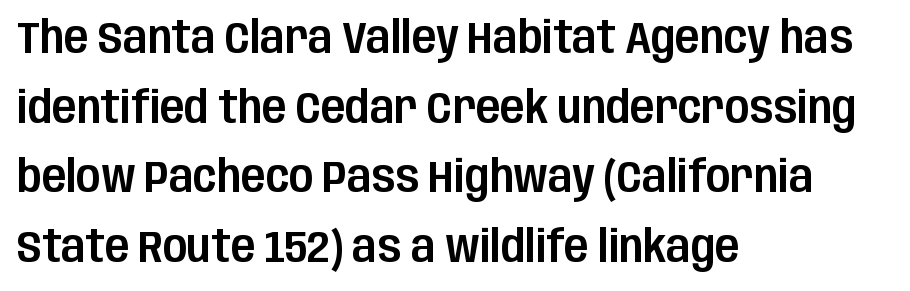
{"serif": "no", "italic": "no", "width": "condensed", "stroke_contrast": "low", "x_height": "large", "monospaced": "no", "underline": "no", "align": "left", "line_spacing": "normal", "line_spacing_ratio": 1.55, "letter_spacing": "normal", "letter_spacing_em": 0.0, "glyph_px": 45}
